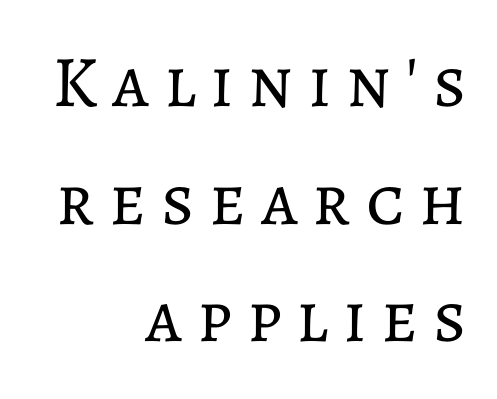
The image shows 73 px regular-weight type, upright; set right-aligned, normal line spacing (1.61x), unusually wide letter spacing (+0.2 em), not underlined; low stroke contrast and a medium x-height.
